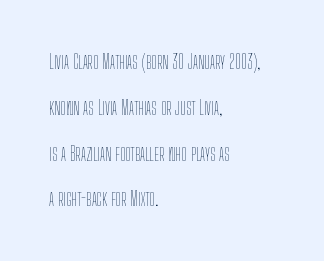
{"italic": "no", "bold": "no", "underline": "no", "align": "left", "line_spacing": "loose", "line_spacing_ratio": 2.29, "letter_spacing": "normal", "letter_spacing_em": 0.0, "glyph_px": 20}
